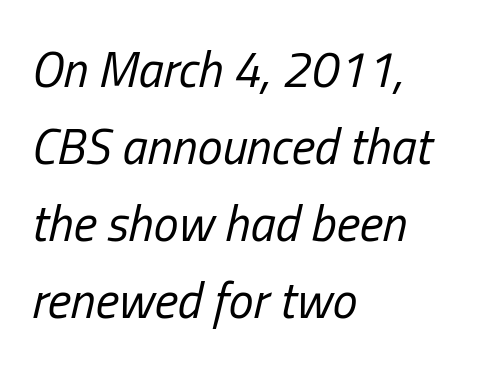
Q: Is the text bold? A: No.
Q: Is the text italic (slanted)? A: Yes, it leans right by about 13 degrees.
Q: Is the text underlined? A: No.
Q: How is the paragraph aligned? A: Left-aligned.
Q: Is the spacing between letters normal or unusually wide? A: Normal.
Q: Is the spacing between lines tight, normal or loose? A: Normal.
Q: Width (condensed, normal, or wide)? A: Condensed.
Q: Stroke contrast? A: Low.
Q: x-height? A: Medium.
Q: Monospaced? A: No.
